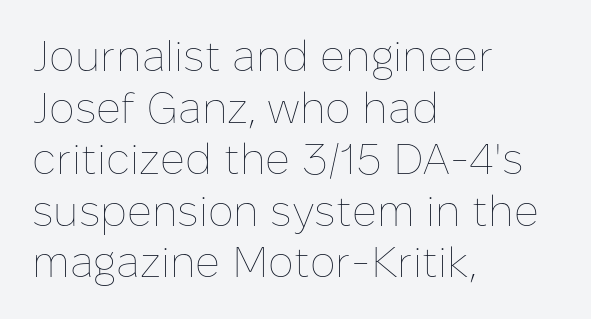
There is no visible air inserted between adjacent glyphs. Line starts are locked; line ends wander. Descenders hang freely into open space. The rendering uses natural spacing where letterforms have individual widths.
